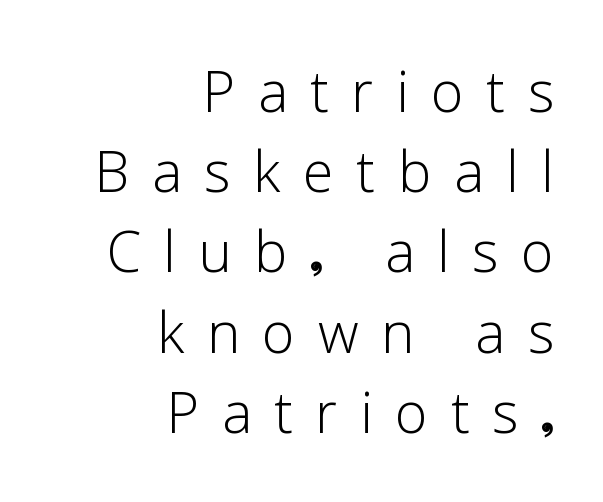
The letters stand straight up with perfectly vertical stems. The passage shown has open, widely tracked lettering throughout. Caption: face not bold, strokes unweighted. Letters rest on an invisible, unmarked baseline.
